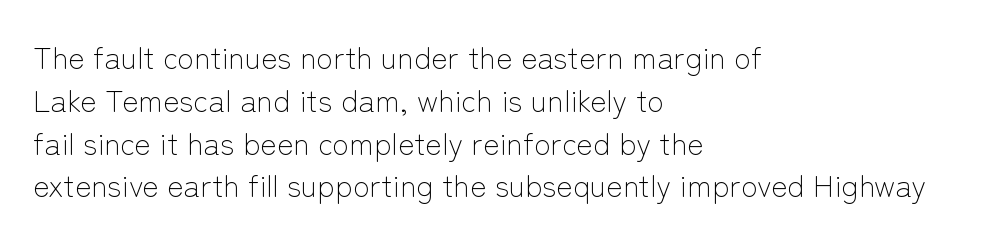
The image shows 31 px light sans-serif type, upright; set left-aligned, normal line spacing (1.38x), normal letter spacing, not underlined; low stroke contrast and a medium x-height.
